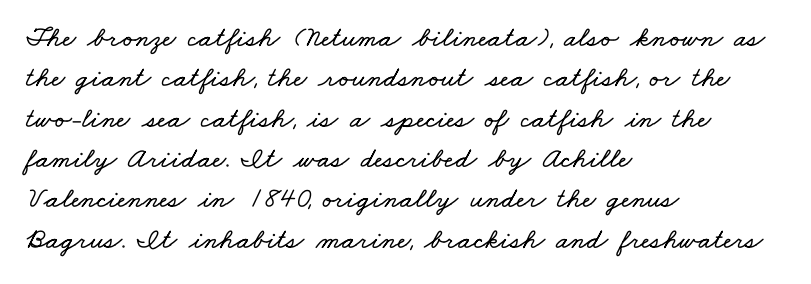
{"width": "wide", "stroke_contrast": "low", "x_height": "small", "monospaced": "no", "underline": "no", "align": "left", "line_spacing": "normal", "line_spacing_ratio": 1.39, "letter_spacing": "normal", "letter_spacing_em": 0.0, "glyph_px": 29}
